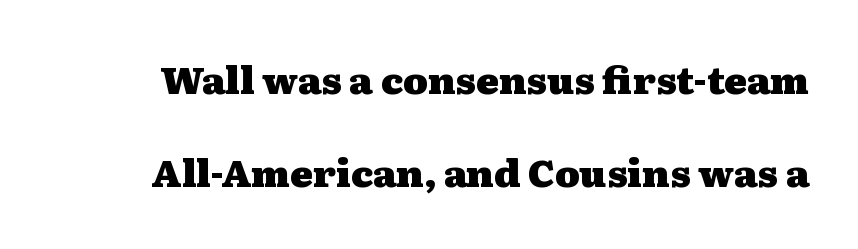
{"serif": "yes", "italic": "no", "bold": "yes", "weight": "heavy", "width": "wide", "stroke_contrast": "medium", "x_height": "medium", "monospaced": "no", "underline": "no", "line_spacing": "loose", "line_spacing_ratio": 2.46, "letter_spacing": "normal", "letter_spacing_em": 0.0, "glyph_px": 38}
